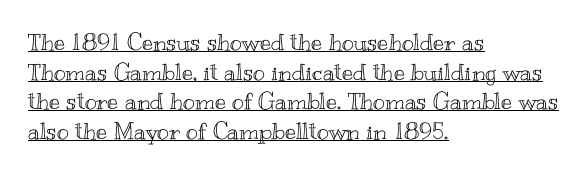
Q: Is the text italic (slanted)? A: No, it is upright.
Q: Is the text underlined? A: Yes.
Q: How is the paragraph aligned? A: Left-aligned.
Q: Is the spacing between letters normal or unusually wide? A: Normal.
Q: Is the spacing between lines tight, normal or loose? A: Normal.
